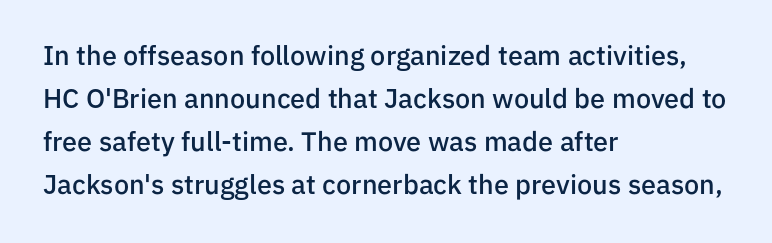
Q: Is the text bold? A: Semi-bold.
Q: Is the text italic (slanted)? A: No, it is upright.
Q: Is the text underlined? A: No.
Q: How is the paragraph aligned? A: Left-aligned.
Q: Is the spacing between letters normal or unusually wide? A: Normal.
Q: Is the spacing between lines tight, normal or loose? A: Normal.
